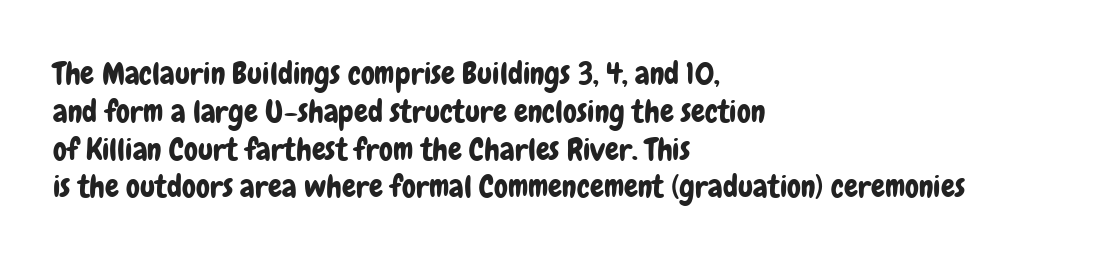
{"serif": "no", "italic": "no", "width": "condensed", "stroke_contrast": "low", "x_height": "medium", "monospaced": "no", "underline": "no", "align": "left", "line_spacing_ratio": 1.22, "letter_spacing": "normal", "letter_spacing_em": 0.0, "glyph_px": 31}
